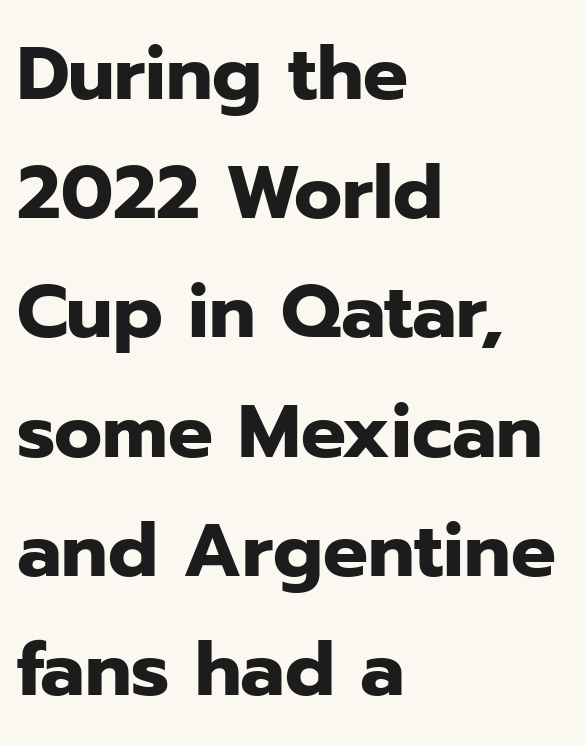
The text was rendered using a sans face with plain stroke endings. Is this a fixed-width face? No — the glyphs have proportional, varying widths. The type sits square on the baseline with zero lean. In terms of letterspacing, this is plain default setting. The compositor pushed each line to the left boundary.
